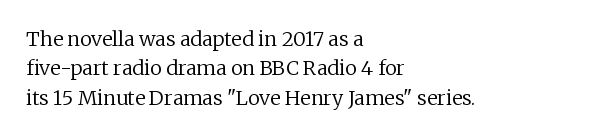
Q: Is the text bold? A: No.
Q: Is the text italic (slanted)? A: No, it is upright.
Q: Is the text underlined? A: No.
Q: How is the paragraph aligned? A: Left-aligned.
Q: Is the spacing between letters normal or unusually wide? A: Normal.
Q: Is the spacing between lines tight, normal or loose? A: Normal.
